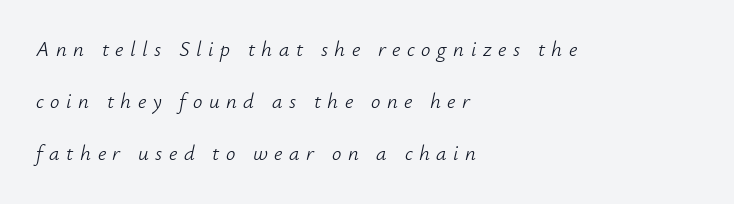
Any mark beneath the type? The region is blank. If you drew a ruler down the left edge, every line would touch it. Slant detected: the letters are inclined. Whoever set this chose breathing room over compactness in the vertical rhythm. What stands out about the letter spacing? Its width — letters are far apart. No extra ink here — the face is not bold.
